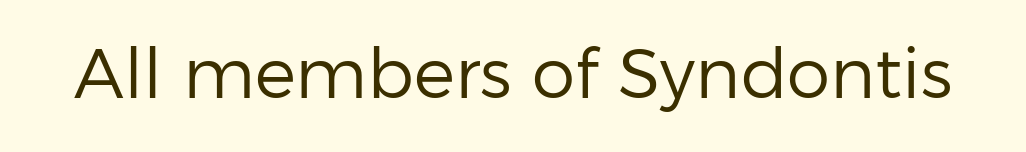
The image shows 69 px regular-weight sans-serif type, upright; set normal letter spacing, not underlined; low stroke contrast and a medium x-height.
